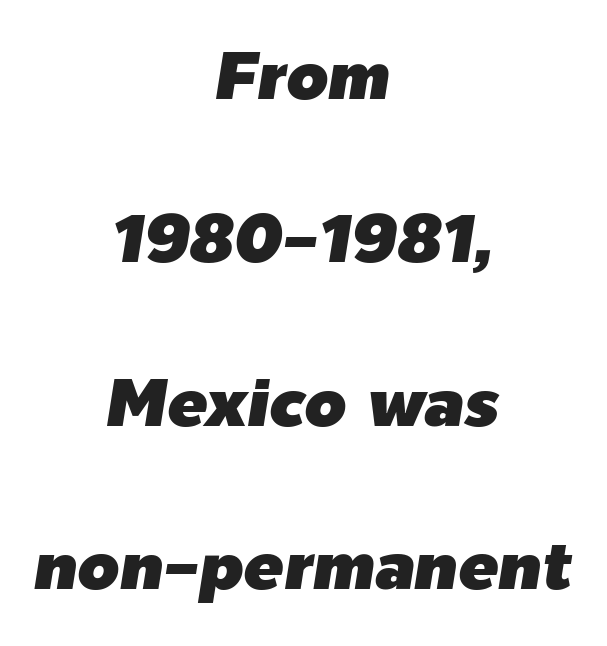
{"italic": "yes", "lean": "right", "slant_degrees": 9, "width": "normal", "stroke_contrast": "low", "x_height": "medium", "monospaced": "no", "underline": "no", "align": "center", "line_spacing": "loose", "line_spacing_ratio": 2.44, "letter_spacing": "normal", "letter_spacing_em": 0.0, "glyph_px": 67}
